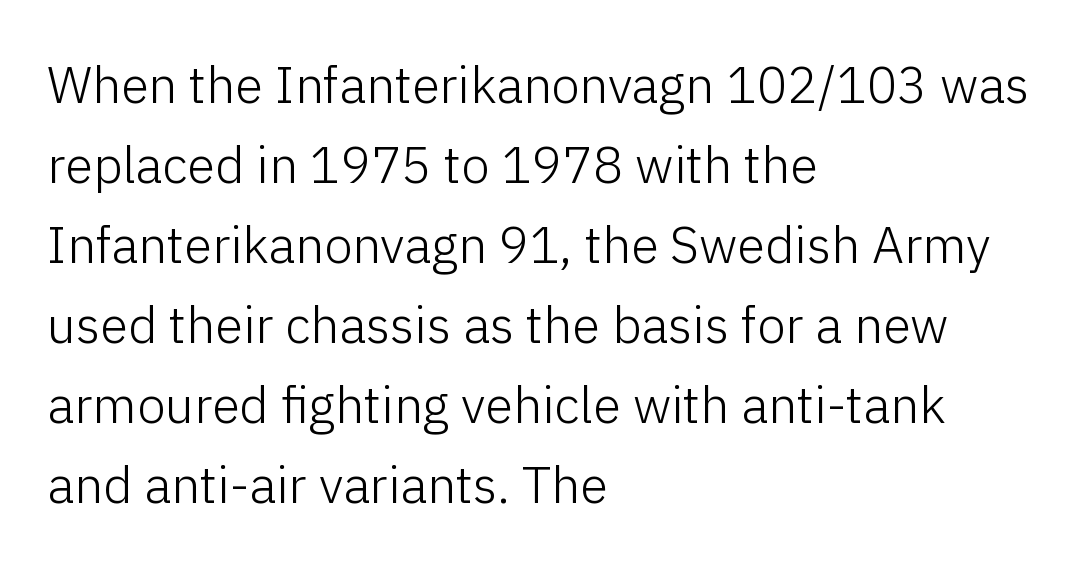
Q: Is the text bold? A: No.
Q: Is the text italic (slanted)? A: No, it is upright.
Q: Is the typeface a serif or a sans-serif typeface? A: Sans-serif.
Q: Is the text underlined? A: No.
Q: How is the paragraph aligned? A: Left-aligned.
Q: Is the spacing between letters normal or unusually wide? A: Normal.
Q: Is the spacing between lines tight, normal or loose? A: Normal.
Q: Width (condensed, normal, or wide)? A: Normal.
Q: Stroke contrast? A: Low.
Q: x-height? A: Medium.
Q: Monospaced? A: No.
